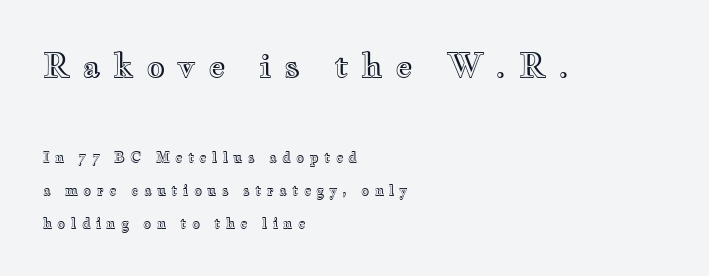
Q: Is the text italic (slanted)? A: No, it is upright.
Q: Is the text underlined? A: No.
Q: How is the paragraph aligned? A: Left-aligned.
Q: Is the spacing between letters normal or unusually wide? A: Unusually wide.
Q: Is the spacing between lines tight, normal or loose? A: Loose.
Q: Which block of text is set in a larger size, the first (top) or the second (bottom)? A: The first (top) one.
Q: Width (condensed, normal, or wide)? A: Wide.
Q: x-height? A: Small.
Q: Monospaced? A: No.
